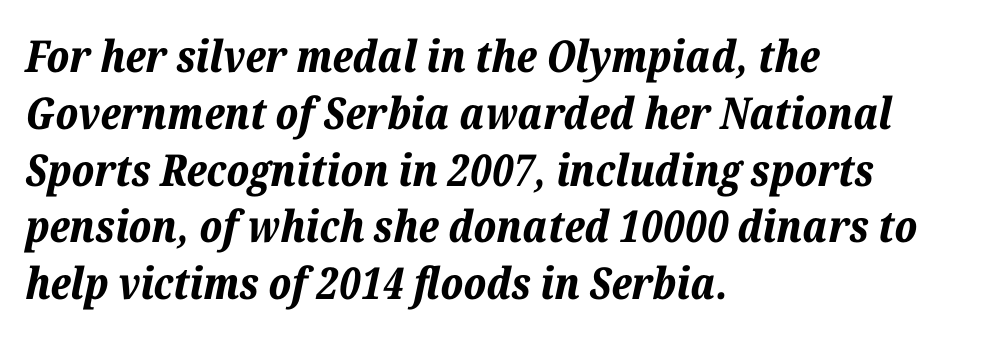
Q: Is the text bold? A: Yes.
Q: Is the text italic (slanted)? A: Yes, it leans right by about 12 degrees.
Q: Is the text underlined? A: No.
Q: How is the paragraph aligned? A: Left-aligned.
Q: Is the spacing between letters normal or unusually wide? A: Normal.
Q: Is the spacing between lines tight, normal or loose? A: Normal.
Q: Width (condensed, normal, or wide)? A: Normal.
Q: Stroke contrast? A: Low.
Q: x-height? A: Medium.
Q: Monospaced? A: No.
